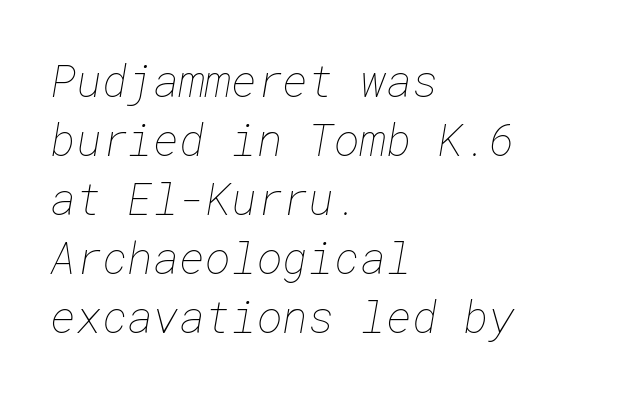
Q: Is the text bold? A: No.
Q: Is the text underlined? A: No.
Q: How is the paragraph aligned? A: Left-aligned.
Q: Is the spacing between letters normal or unusually wide? A: Normal.
Q: Is the spacing between lines tight, normal or loose? A: Normal.
Q: Width (condensed, normal, or wide)? A: Normal.
Q: Stroke contrast? A: Low.
Q: x-height? A: Medium.
